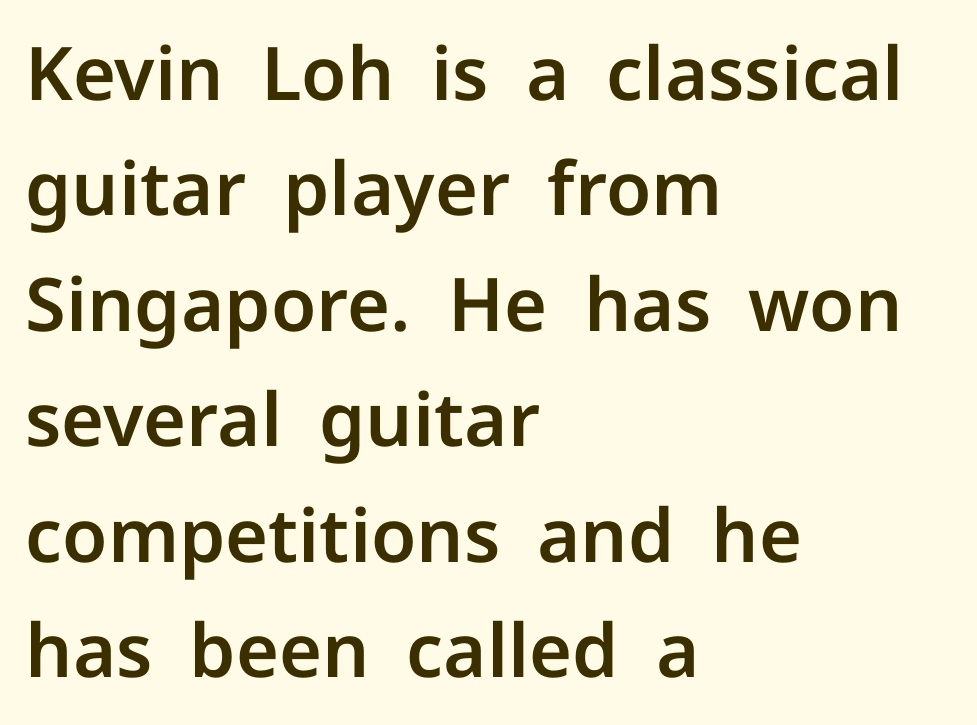
{"serif": "no", "italic": "no", "width": "normal", "stroke_contrast": "low", "x_height": "medium", "monospaced": "no", "underline": "no", "align": "left", "line_spacing": "normal", "line_spacing_ratio": 1.56, "letter_spacing": "normal", "letter_spacing_em": 0.0, "glyph_px": 74}
